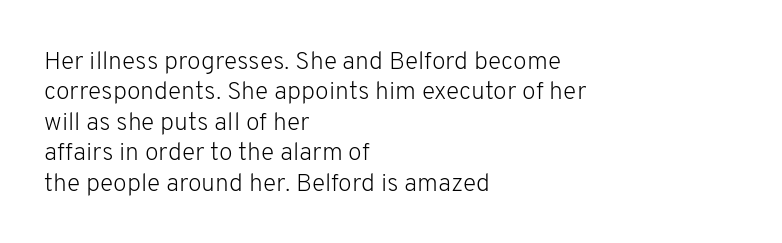
Q: Is the text bold? A: No.
Q: Is the text italic (slanted)? A: No, it is upright.
Q: Is the text underlined? A: No.
Q: How is the paragraph aligned? A: Left-aligned.
Q: Is the spacing between letters normal or unusually wide? A: Normal.
